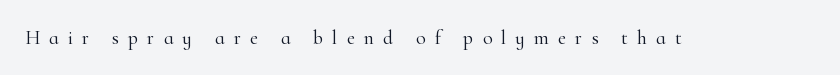
Q: Is the text bold? A: No.
Q: Is the text italic (slanted)? A: No, it is upright.
Q: Is the text underlined? A: No.
Q: Is the spacing between letters normal or unusually wide? A: Unusually wide.
